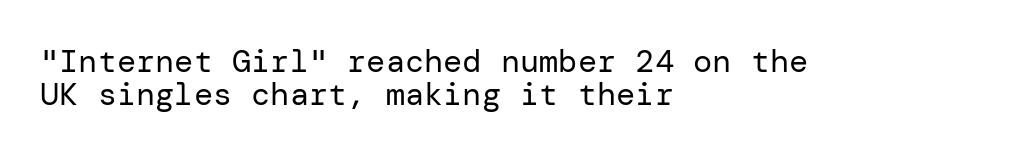
Is there any slant? The stems are plumb. The characters are drawn with everyday or finer stroke widths. The passage shown stacks its lines with hardly any gap. Unmarked baselines from the first word to the last. Does extra space separate the letters? No, they use regular spacing. If you drew a ruler down the left edge, every line would touch it.
